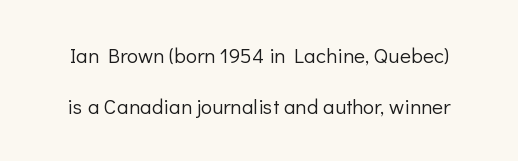
{"italic": "no", "bold": "no", "underline": "no", "line_spacing": "loose", "line_spacing_ratio": 2.42, "letter_spacing": "normal", "letter_spacing_em": 0.0, "glyph_px": 21}
